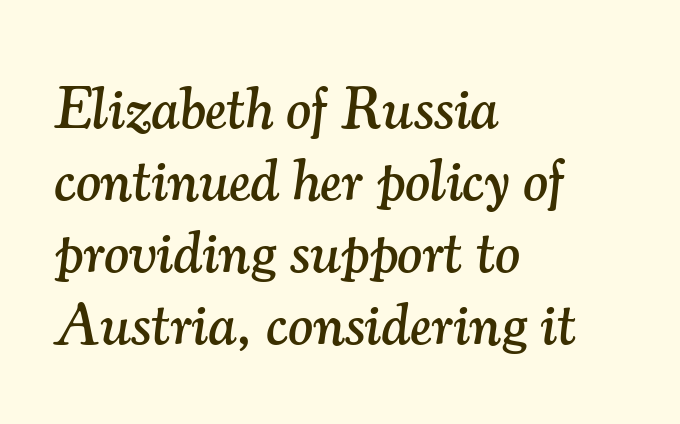
Descenders hang freely into open space. The text was rendered using a seriffed face with decorative stroke endings. These lines are rendered in a variable-pitch font. Tall strokes in this sample are angled rather than plumb. Reading down the block, your eye returns to a fixed left position each line.
